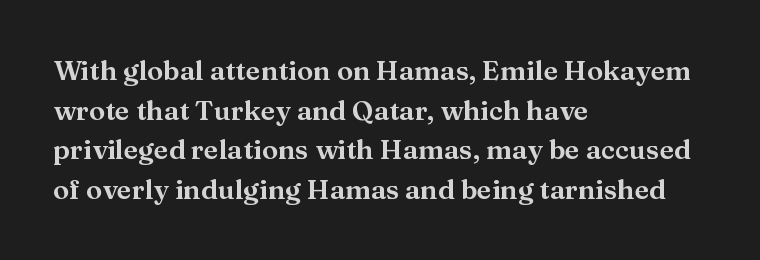
{"italic": "no", "underline": "no", "align": "left", "line_spacing": "normal", "line_spacing_ratio": 1.47, "letter_spacing": "normal", "letter_spacing_em": 0.0, "glyph_px": 27}
